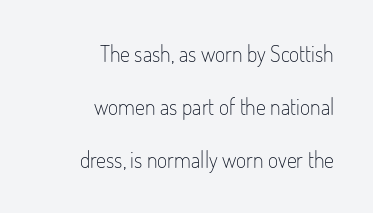
Ascenders rise straight up at ninety degrees. The lines are quadded right. A typesetter would call this zero additional tracking. A clean baseline with only descenders dipping below it.
